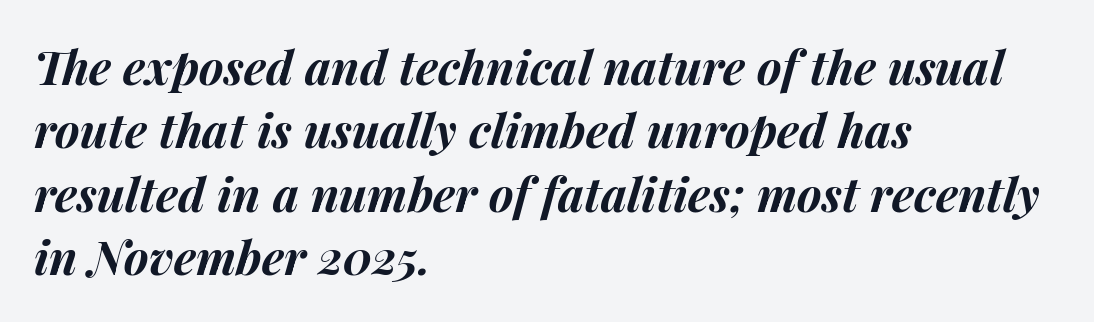
{"italic": "yes", "lean": "right", "slant_degrees": 14, "bold": "yes", "weight": "bold", "width": "normal", "stroke_contrast": "medium", "x_height": "medium", "monospaced": "no", "underline": "no", "align": "left", "line_spacing": "normal", "line_spacing_ratio": 1.35, "letter_spacing": "normal", "letter_spacing_em": 0.0, "glyph_px": 47}
